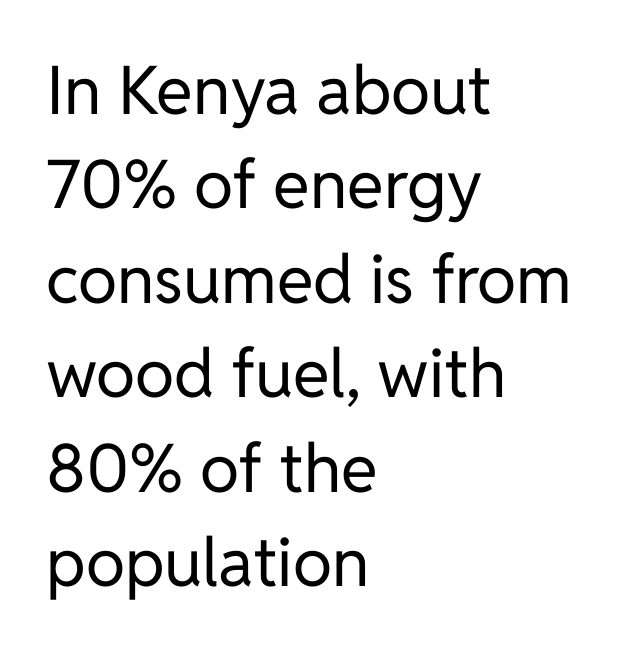
Q: Is the text bold? A: No.
Q: Is the text italic (slanted)? A: No, it is upright.
Q: Is the typeface a serif or a sans-serif typeface? A: Sans-serif.
Q: Is the text underlined? A: No.
Q: How is the paragraph aligned? A: Left-aligned.
Q: Is the spacing between letters normal or unusually wide? A: Normal.
Q: Is the spacing between lines tight, normal or loose? A: Normal.
Q: Width (condensed, normal, or wide)? A: Normal.
Q: Stroke contrast? A: Low.
Q: x-height? A: Medium.
Q: Monospaced? A: No.
